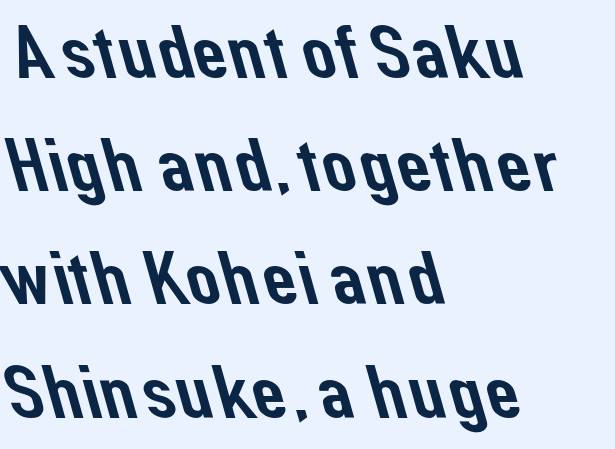
The image shows 76 px sans-serif type; set left-aligned, normal line spacing (1.49x), normal letter spacing, not underlined; low stroke contrast and a medium x-height.
